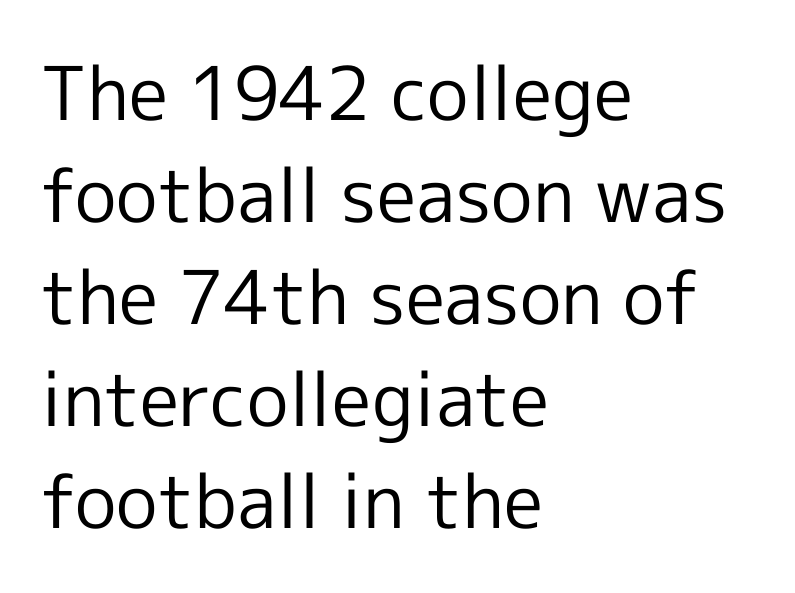
Q: Is the text bold? A: No.
Q: Is the text italic (slanted)? A: No, it is upright.
Q: Is the typeface a serif or a sans-serif typeface? A: Sans-serif.
Q: Is the text underlined? A: No.
Q: How is the paragraph aligned? A: Left-aligned.
Q: Is the spacing between letters normal or unusually wide? A: Normal.
Q: Is the spacing between lines tight, normal or loose? A: Normal.
Q: Width (condensed, normal, or wide)? A: Normal.
Q: x-height? A: Medium.
Q: Monospaced? A: No.
